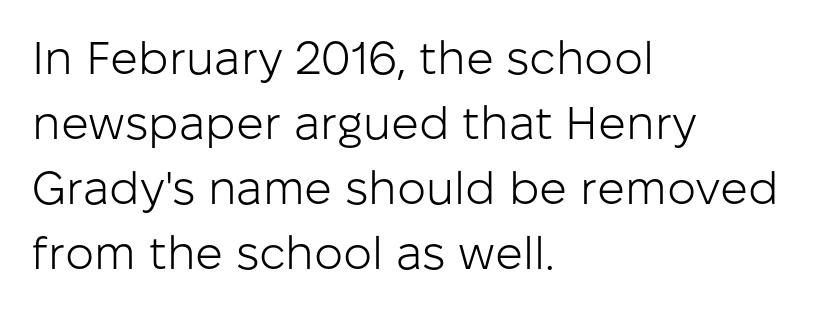
Q: Is the text bold? A: No.
Q: Is the text italic (slanted)? A: No, it is upright.
Q: Is the typeface a serif or a sans-serif typeface? A: Sans-serif.
Q: Is the text underlined? A: No.
Q: How is the paragraph aligned? A: Left-aligned.
Q: Is the spacing between letters normal or unusually wide? A: Normal.
Q: Is the spacing between lines tight, normal or loose? A: Normal.
Q: Width (condensed, normal, or wide)? A: Normal.
Q: Stroke contrast? A: Low.
Q: x-height? A: Medium.
Q: Monospaced? A: No.
